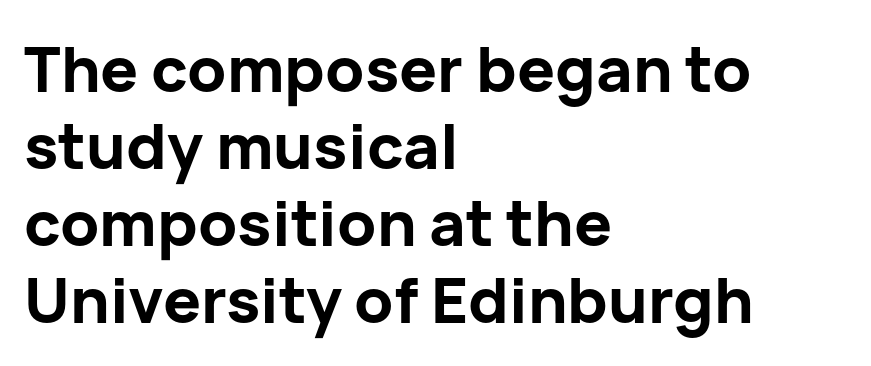
This is sans-serif lettering, the kind often seen on screens and signage. Left-aligned paragraph, ragged on the right. Posture: straight, roman, zero tilt. The letters advance in unequal steps, a hallmark of proportional type. Compared with typical body copy, the letter spacing here is the same. Anything drawn beneath the words? Only blank space.
